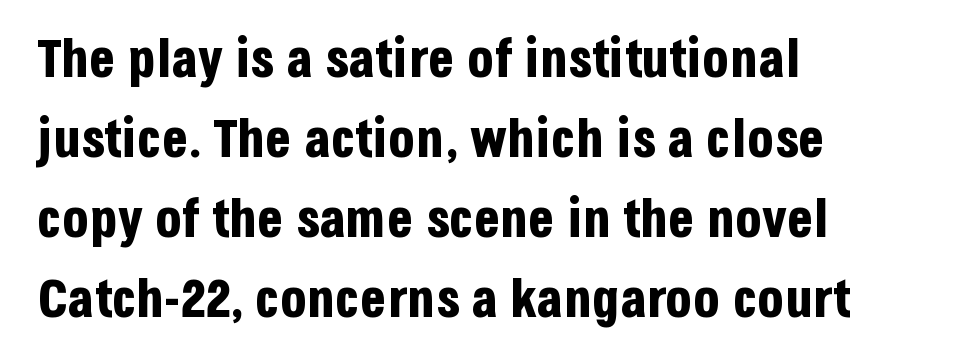
{"serif": "no", "italic": "no", "bold": "yes", "weight": "bold", "width": "condensed", "stroke_contrast": "low", "x_height": "large", "monospaced": "no", "underline": "no", "align": "left", "line_spacing": "normal", "line_spacing_ratio": 1.48, "letter_spacing": "normal", "letter_spacing_em": 0.0, "glyph_px": 54}
